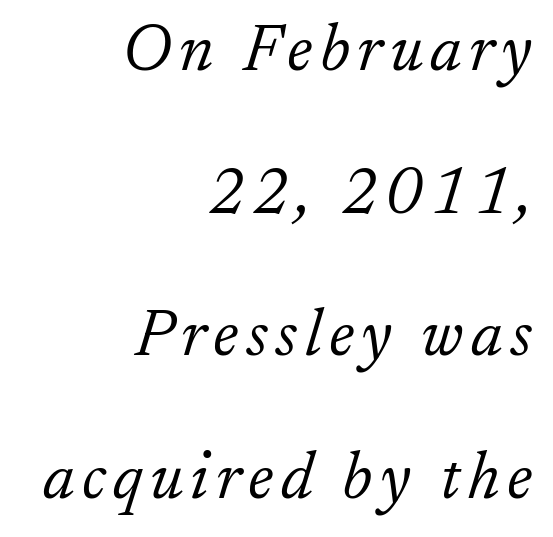
There's an unmistakable incline to the writing here. No chunkiness to these letters — they're not bold. The designer dialed line spacing up above the default. Is this a sans? No — the strokes have serifs. Clear beneath every line of the passage.
